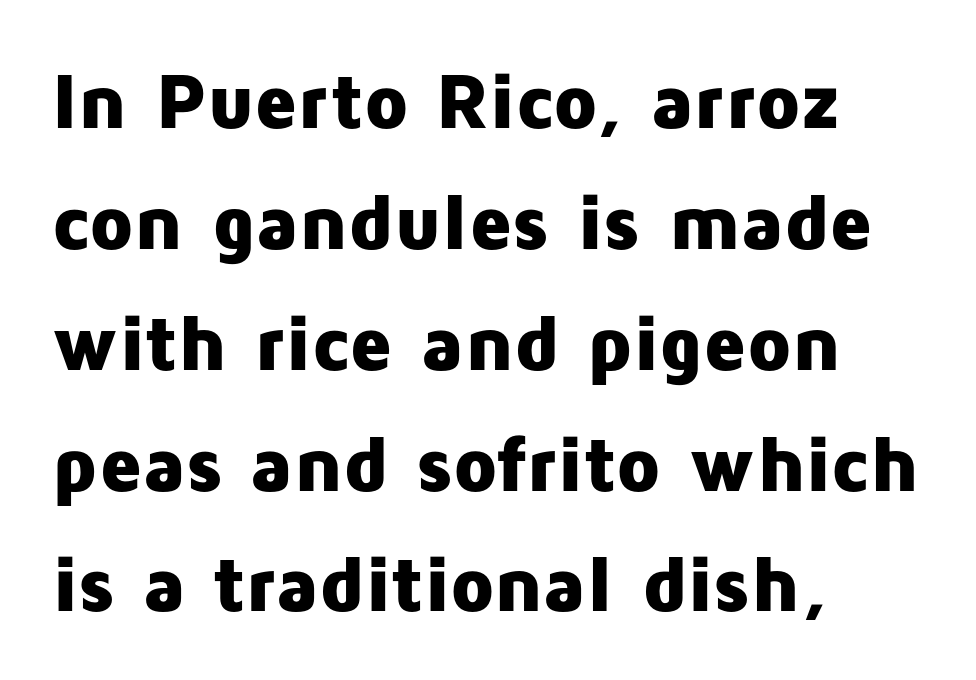
The image shows 79 px heavy sans-serif type, upright; set left-aligned, normal line spacing (1.53x), normal letter spacing, not underlined; low stroke contrast and a medium x-height.
